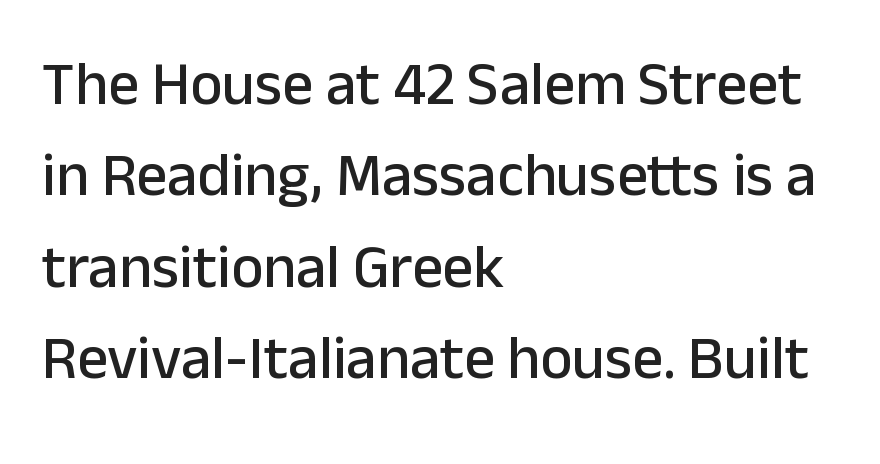
The image shows 61 px sans-serif type, upright; set left-aligned, normal line spacing (1.5x), normal letter spacing, not underlined; low stroke contrast and a medium x-height.
